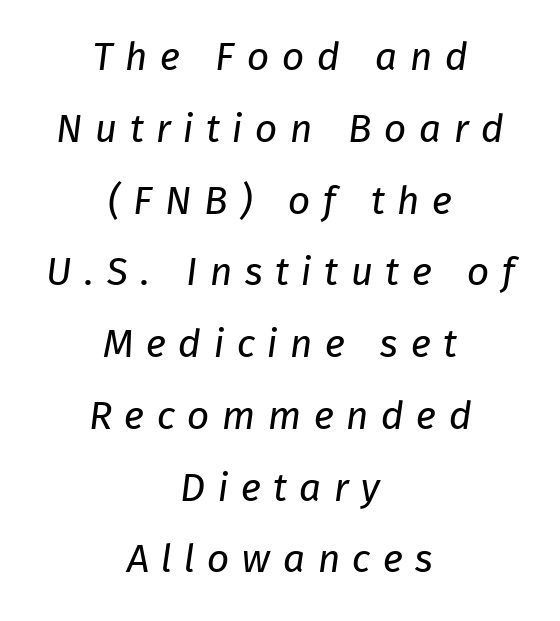
Do the characters align in a grid? No, the font is proportional. Alignment: centered. On a weight scale, this lands at 450 or below. Unlike a traditional serif, this face leaves its strokes unadorned. Decoration check: the copy has no underline. The rendering inserts visible extra space after every character.
